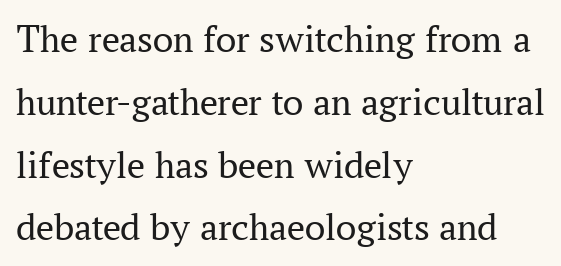
A light-to-regular cut is what we see here. Standard letterfit; no display-style spreading of the glyphs. The compositor pushed each line to the left boundary. Nope, not italic — everything's standing straight. Each letter keeps its own natural width here, so spacing adapts to shape. Check the space under the baseline: it is left empty.
